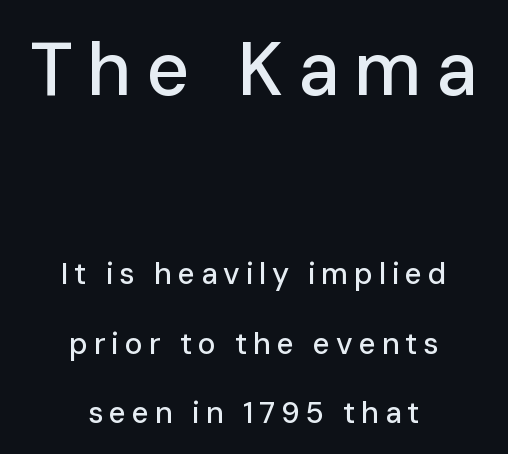
Short and long lines alike share a common midpoint. Two sizes are in play, and the larger belongs to the first block. The glyphs in this specimen are sans serif. Every stem runs plumb, perpendicular to the baseline.
